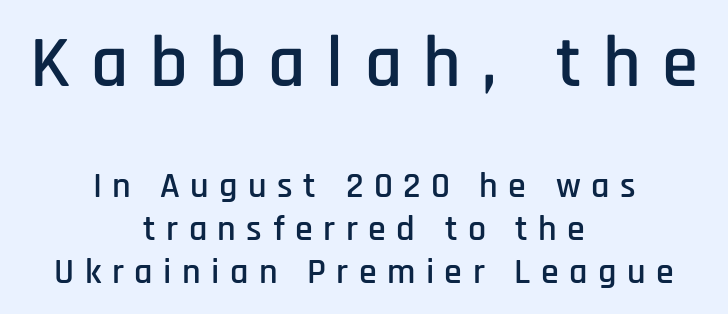
Q: Is the text italic (slanted)? A: No, it is upright.
Q: Is the typeface a serif or a sans-serif typeface? A: Sans-serif.
Q: Is the text underlined? A: No.
Q: How is the paragraph aligned? A: Centered.
Q: Is the spacing between letters normal or unusually wide? A: Unusually wide.
Q: Which block of text is set in a larger size, the first (top) or the second (bottom)? A: The first (top) one.
Q: Width (condensed, normal, or wide)? A: Condensed.
Q: Stroke contrast? A: Low.
Q: x-height? A: Large.
Q: Monospaced? A: No.
